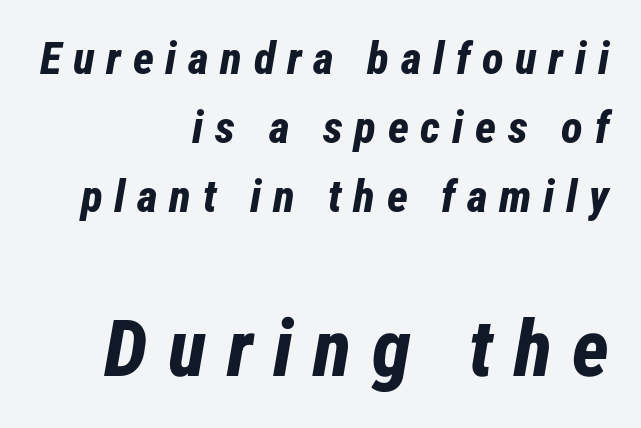
Q: Is the text bold? A: Yes.
Q: Is the text italic (slanted)? A: Yes, it leans right by about 12 degrees.
Q: Is the text underlined? A: No.
Q: How is the paragraph aligned? A: Right-aligned.
Q: Is the spacing between letters normal or unusually wide? A: Unusually wide.
Q: Is the spacing between lines tight, normal or loose? A: Normal.
Q: Which block of text is set in a larger size, the first (top) or the second (bottom)? A: The second (bottom) one.
Q: Width (condensed, normal, or wide)? A: Condensed.
Q: Stroke contrast? A: Low.
Q: x-height? A: Medium.
Q: Monospaced? A: No.
